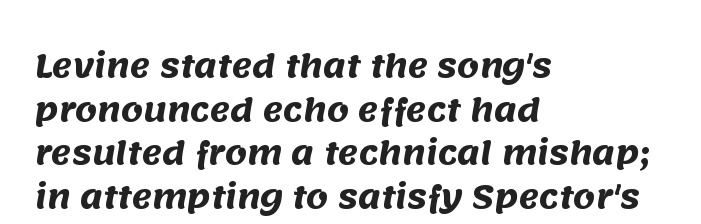
The image shows 31 px heavy sans-serif type; set left-aligned, normal line spacing (1.41x), normal letter spacing, not underlined; medium stroke contrast and a large x-height.
